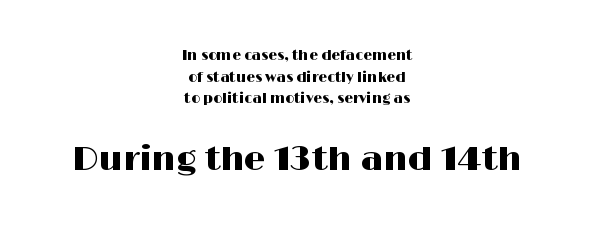
Q: Is the text italic (slanted)? A: No, it is upright.
Q: Is the typeface a serif or a sans-serif typeface? A: Sans-serif.
Q: Is the text underlined? A: No.
Q: How is the paragraph aligned? A: Centered.
Q: Is the spacing between letters normal or unusually wide? A: Normal.
Q: Is the spacing between lines tight, normal or loose? A: Normal.
Q: Which block of text is set in a larger size, the first (top) or the second (bottom)? A: The second (bottom) one.
Q: Width (condensed, normal, or wide)? A: Wide.
Q: Stroke contrast? A: High.
Q: x-height? A: Medium.
Q: Monospaced? A: No.
